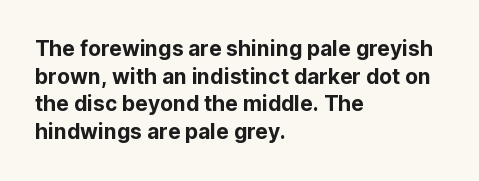
{"italic": "no", "underline": "no", "align": "left", "line_spacing": "normal", "line_spacing_ratio": 1.32, "letter_spacing": "normal", "letter_spacing_em": 0.0, "glyph_px": 21}
